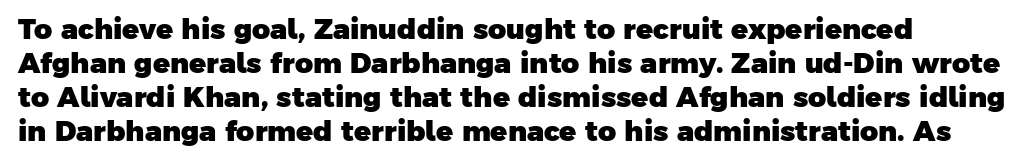
Nobody drew a line under any word here. Do the characters align in a grid? No, the font is proportional. The compositor pushed each line to the left boundary. These lines keep a tight, regular rhythm from letter to letter.
